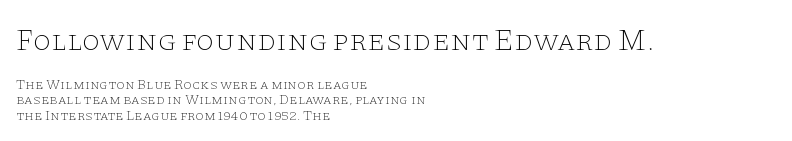
Whoever set this chose condensed vertical rhythm over breathing room. The specimen reads as upright at a glance. Stroke mass is kept to a normal reading level or below. Look at the bottom of the vertical strokes: they flare into serifs here.
